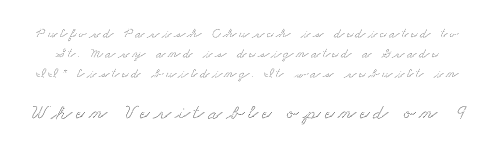
{"underline": "no", "line_spacing": "normal", "line_spacing_ratio": 1.43, "larger_block": "second", "size_ratio": 1.5, "glyph_px": 21}
